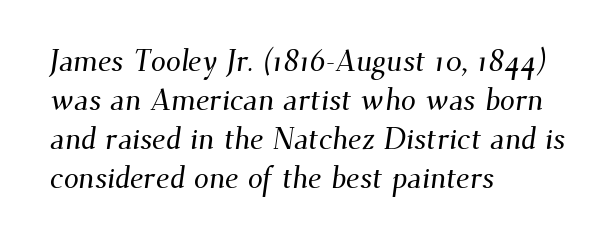
To sum up the face: it has serifs. Check the space under the baseline: it is left empty. The rows are spaced the way most documents space them. Characters follow at the spacing the type designer built in.
